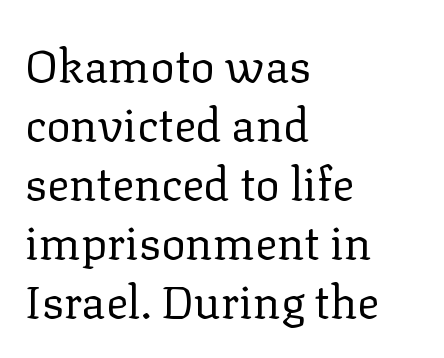
The axis of the letterforms is exactly vertical. Line spacing here is normal. The passage shown is not underscored anywhere. How are the letters spaced? Ordinarily, with no added tracking.
